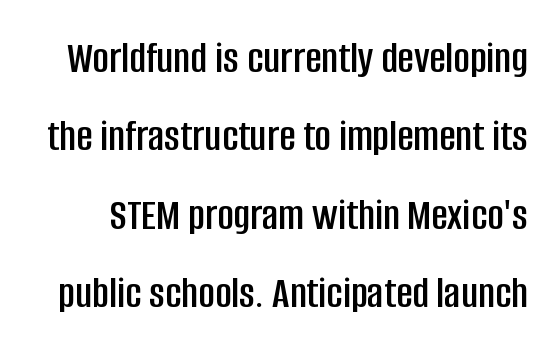
{"serif": "no", "italic": "no", "width": "condensed", "stroke_contrast": "low", "x_height": "large", "monospaced": "no", "underline": "no", "line_spacing_ratio": 1.74, "letter_spacing": "normal", "letter_spacing_em": 0.0, "glyph_px": 45}
